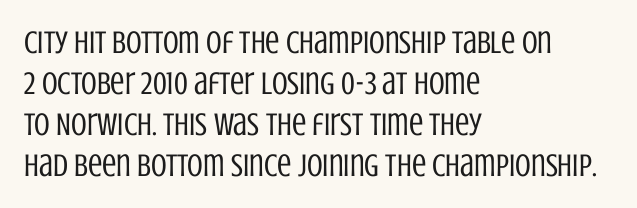
{"serif": "no", "italic": "no", "bold": "no", "weight": "regular", "width": "condensed", "stroke_contrast": "low", "x_height": "large", "monospaced": "no", "underline": "no", "align": "left", "line_spacing": "normal", "line_spacing_ratio": 1.28, "letter_spacing": "normal", "letter_spacing_em": 0.0, "glyph_px": 32}
